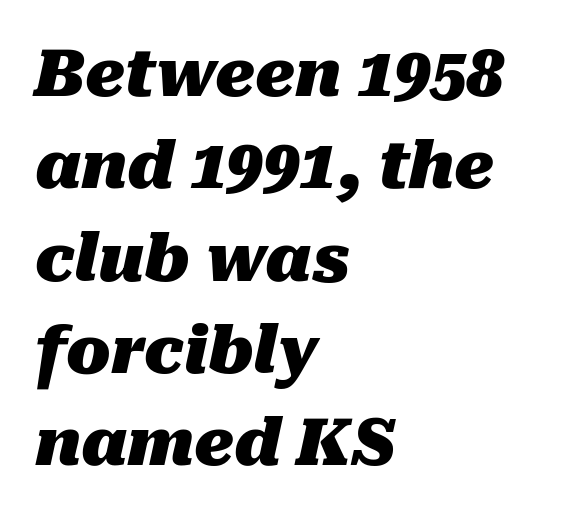
Q: Is the text bold? A: Yes.
Q: Is the text italic (slanted)? A: Yes, it leans right by about 10 degrees.
Q: Is the text underlined? A: No.
Q: How is the paragraph aligned? A: Left-aligned.
Q: Is the spacing between letters normal or unusually wide? A: Normal.
Q: Is the spacing between lines tight, normal or loose? A: Normal.
Q: Width (condensed, normal, or wide)? A: Normal.
Q: Stroke contrast? A: Medium.
Q: x-height? A: Medium.
Q: Monospaced? A: No.
